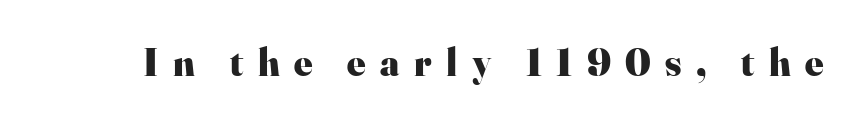
Q: Is the text bold? A: Yes.
Q: Is the text italic (slanted)? A: No, it is upright.
Q: Is the typeface a serif or a sans-serif typeface? A: Serif.
Q: Is the text underlined? A: No.
Q: Is the spacing between letters normal or unusually wide? A: Unusually wide.
Q: Width (condensed, normal, or wide)? A: Normal.
Q: Stroke contrast? A: High.
Q: x-height? A: Small.
Q: Monospaced? A: No.
